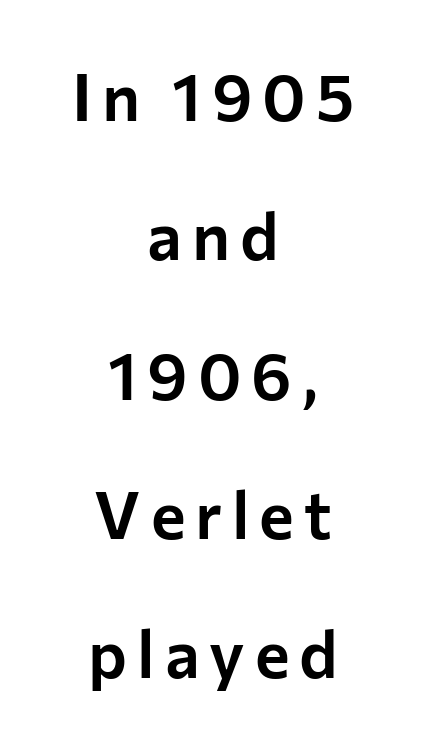
The image shows 66 px sans-serif type, upright; set centered, loose line spacing (2.11x), not underlined; low stroke contrast and a medium x-height.
